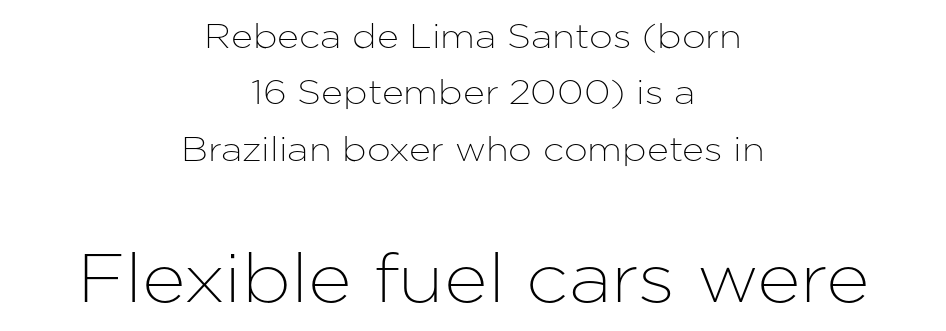
The characters display no serif detailing; their extremities are plain. This sample uses plain, unmodified letter spacing. Caption: multi-line text, centered on the measure. Does the bottom block carry the larger type? Yes, it does. The letters advance in unequal steps, a hallmark of proportional type. You can tell it's not italic because the verticals are truly vertical.
